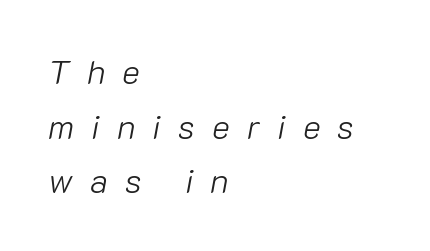
The image shows 34 px light type, italic (leaning right); set left-aligned, normal line spacing (1.61x), unusually wide letter spacing (+0.5 em), not underlined; low stroke contrast and a medium x-height.
